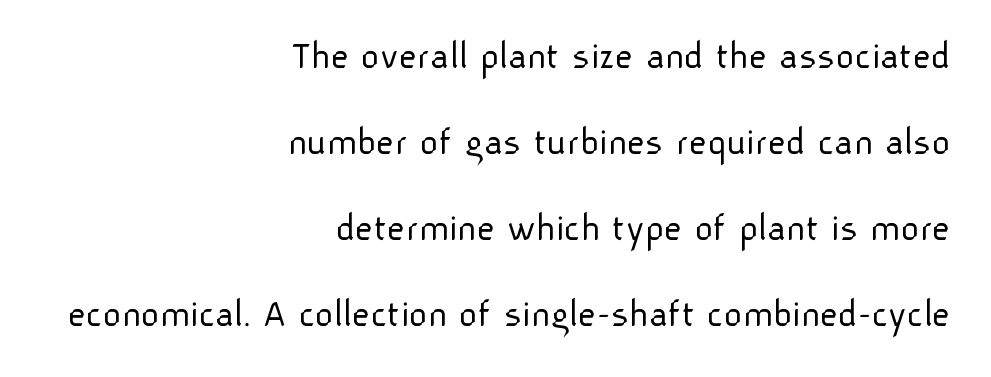
{"serif": "no", "italic": "no", "bold": "no", "weight": "light", "width": "normal", "stroke_contrast": "low", "x_height": "medium", "monospaced": "no", "underline": "no", "align": "right", "line_spacing": "loose", "line_spacing_ratio": 2.15, "letter_spacing": "normal", "letter_spacing_em": 0.0, "glyph_px": 40}
